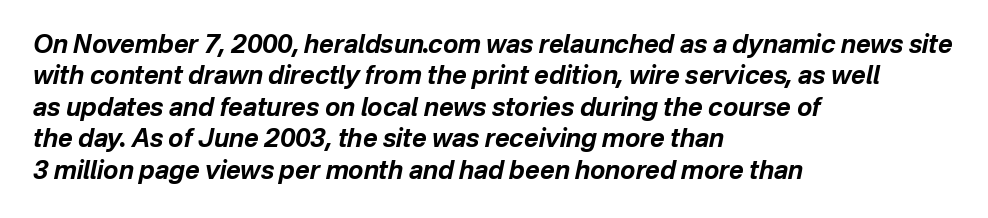
{"italic": "yes", "lean": "right", "slant_degrees": 12, "bold": "yes", "underline": "no", "align": "left", "line_spacing": "normal", "line_spacing_ratio": 1.26, "letter_spacing": "normal", "letter_spacing_em": 0.0, "glyph_px": 25}
